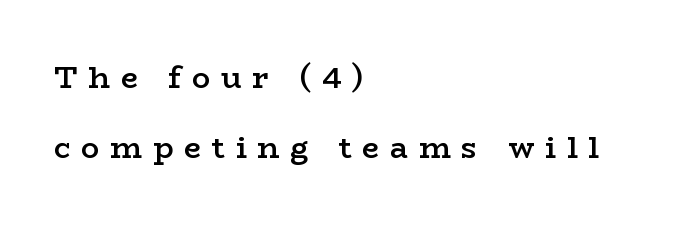
Q: Is the text bold? A: Semi-bold.
Q: Is the text italic (slanted)? A: No, it is upright.
Q: Is the typeface a serif or a sans-serif typeface? A: Serif.
Q: Is the text underlined? A: No.
Q: How is the paragraph aligned? A: Left-aligned.
Q: Is the spacing between letters normal or unusually wide? A: Unusually wide.
Q: Is the spacing between lines tight, normal or loose? A: Loose.
Q: Width (condensed, normal, or wide)? A: Wide.
Q: Stroke contrast? A: Low.
Q: x-height? A: Medium.
Q: Monospaced? A: No.
